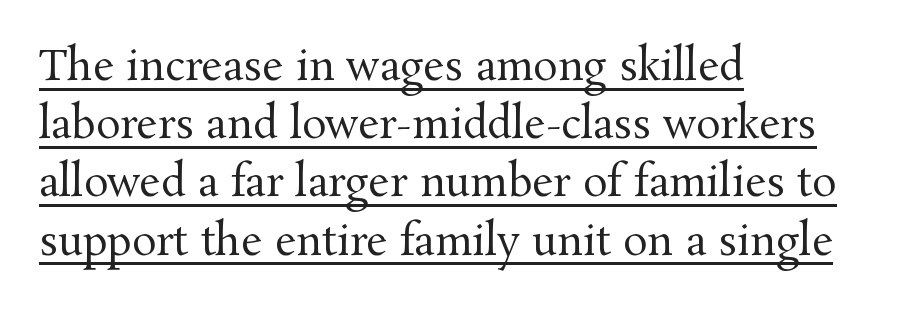
Q: Is the text bold? A: No.
Q: Is the text italic (slanted)? A: No, it is upright.
Q: Is the typeface a serif or a sans-serif typeface? A: Serif.
Q: Is the text underlined? A: Yes.
Q: How is the paragraph aligned? A: Left-aligned.
Q: Is the spacing between letters normal or unusually wide? A: Normal.
Q: Is the spacing between lines tight, normal or loose? A: Normal.
Q: Width (condensed, normal, or wide)? A: Normal.
Q: Stroke contrast? A: Medium.
Q: x-height? A: Medium.
Q: Monospaced? A: No.
